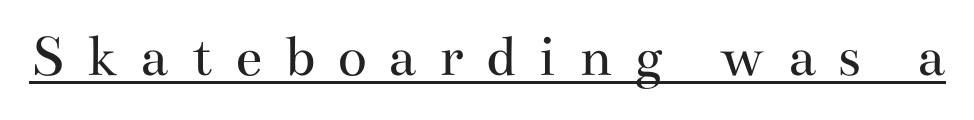
The image shows 61 px regular-weight, wide serif type, upright; set unusually wide letter spacing (+0.36 em), underlined; medium stroke contrast and a small x-height.
